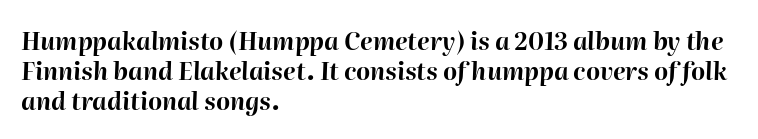
{"italic": "yes", "lean": "right", "slant_degrees": 2, "bold": "yes", "underline": "no", "align": "left", "line_spacing": "normal", "line_spacing_ratio": 1.25, "letter_spacing": "normal", "letter_spacing_em": 0.0, "glyph_px": 24}
